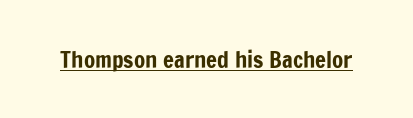
The image shows 23 px text type, upright; set normal letter spacing, underlined.
